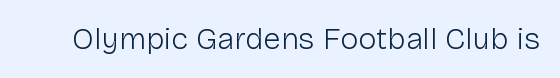
The image shows 31 px light sans-serif type, upright; set normal letter spacing, not underlined; low stroke contrast and a medium x-height.
